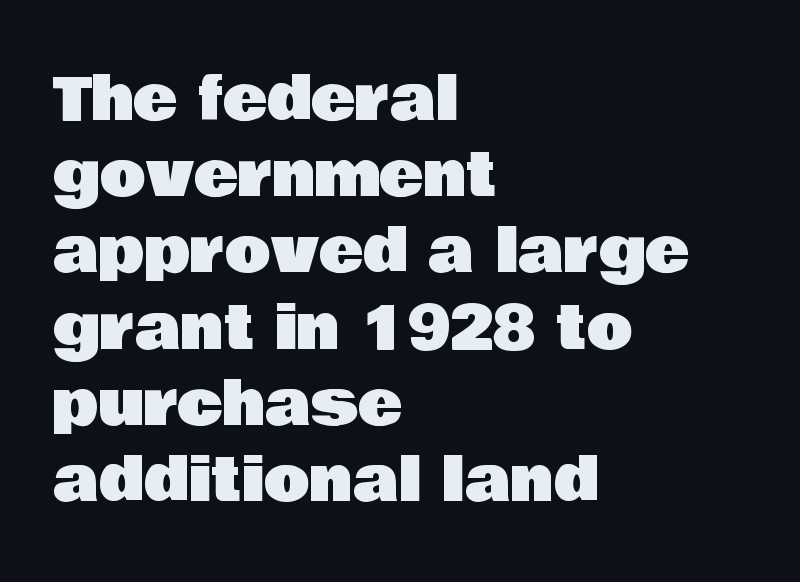
The image shows 60 px sans-serif type, upright; set left-aligned, normal line spacing (1.27x), normal letter spacing, not underlined; low stroke contrast and a large x-height.
